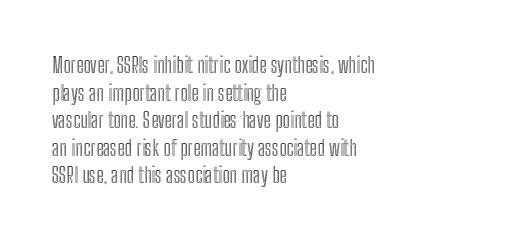
The image shows 21 px text type, upright; set left-aligned, normal line spacing (1.31x), normal letter spacing, not underlined.
